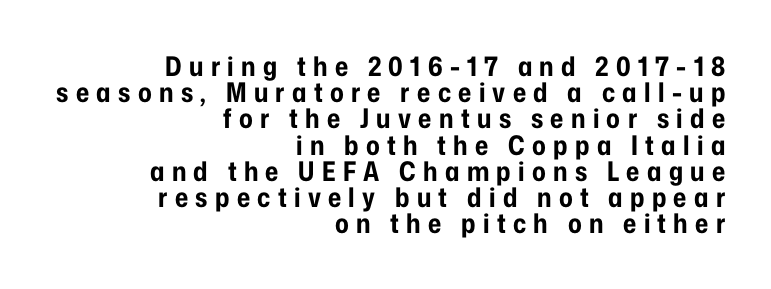
The image shows 27 px bold type, upright; set right-aligned, tight line spacing (0.97x), unusually wide letter spacing (+0.27 em), not underlined.
